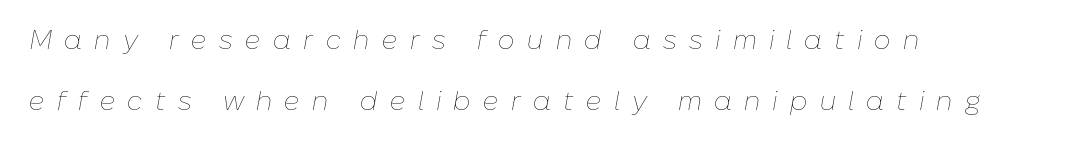
{"italic": "yes", "lean": "right", "slant_degrees": 10, "bold": "no", "underline": "no", "align": "left", "line_spacing": "loose", "line_spacing_ratio": 2.26, "letter_spacing": "wide", "letter_spacing_em": 0.44, "glyph_px": 27}
